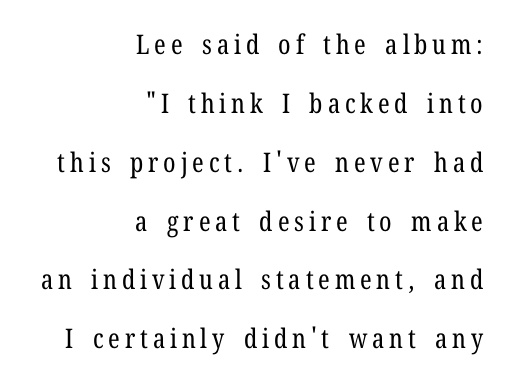
Casual observation: everything's shoved over to the right. Summary of weight: not heavy and not bold. Interline gaps are noticeably wide in this sample. Unlike italic type, these characters show no tilt at all.
